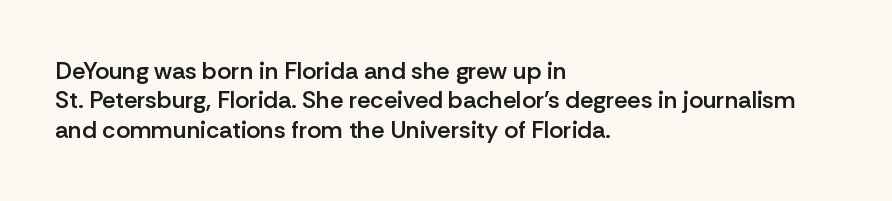
This rendering leaves character spacing at its baseline value. The gap between lines stays unmarked. Characters remain perfectly vertical along every line. The compositor pushed each line to the left boundary.
